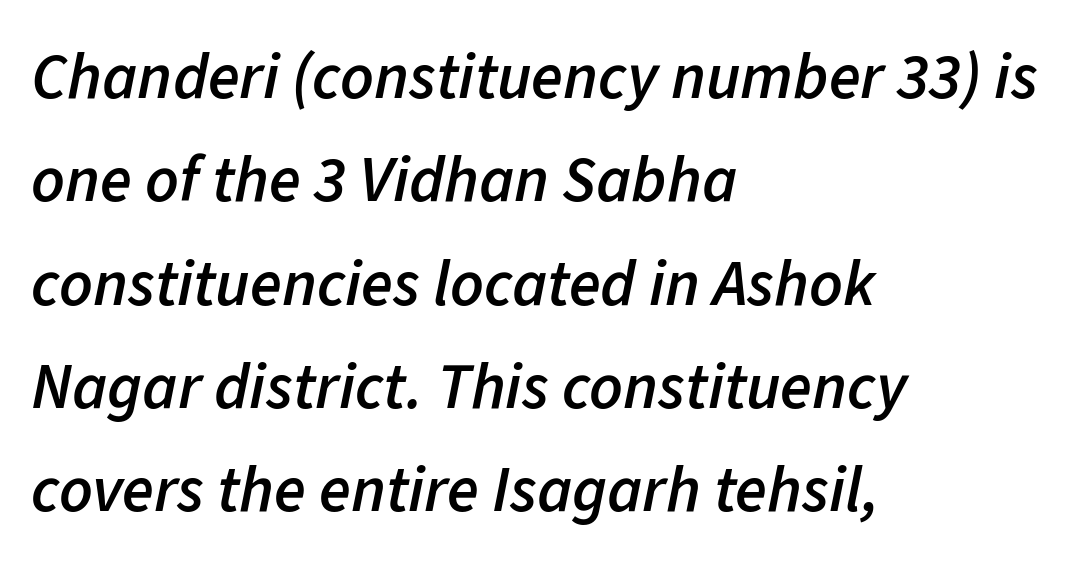
{"italic": "yes", "lean": "right", "slant_degrees": 11, "bold": "semi", "weight": "semibold", "width": "normal", "stroke_contrast": "low", "x_height": "medium", "monospaced": "no", "underline": "no", "align": "left", "line_spacing": "normal", "line_spacing_ratio": 1.59, "letter_spacing": "normal", "letter_spacing_em": 0.0, "glyph_px": 65}
